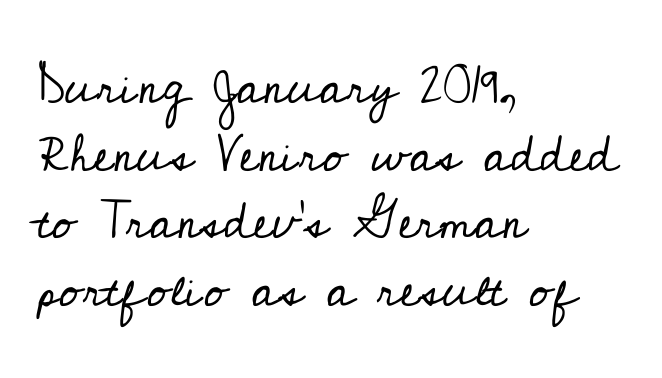
The image shows 52 px regular-weight serif type; set left-aligned, normal line spacing (1.3x), normal letter spacing, not underlined; low stroke contrast and a small x-height.
